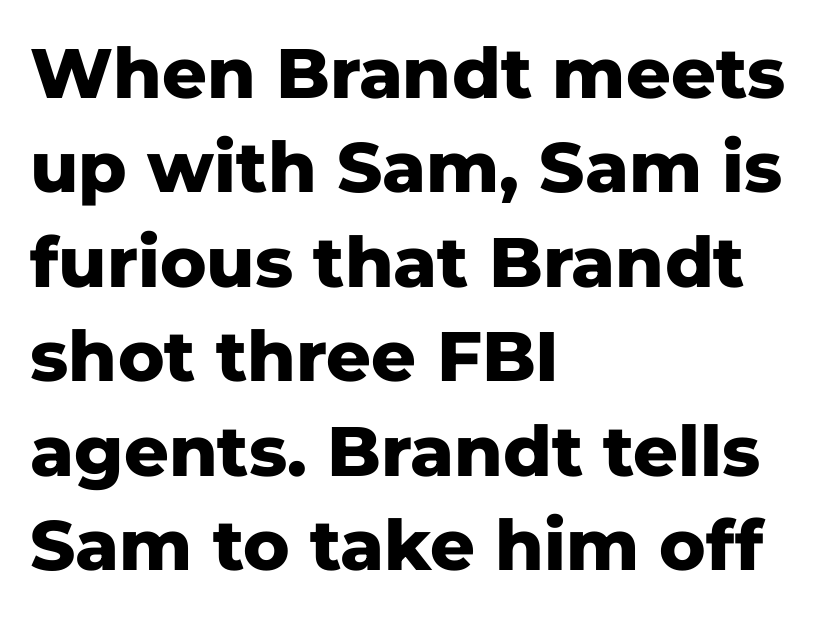
Q: Is the text bold? A: Yes.
Q: Is the text italic (slanted)? A: No, it is upright.
Q: Is the typeface a serif or a sans-serif typeface? A: Sans-serif.
Q: Is the text underlined? A: No.
Q: How is the paragraph aligned? A: Left-aligned.
Q: Is the spacing between letters normal or unusually wide? A: Normal.
Q: Is the spacing between lines tight, normal or loose? A: Normal.
Q: Width (condensed, normal, or wide)? A: Normal.
Q: Stroke contrast? A: Low.
Q: x-height? A: Medium.
Q: Monospaced? A: No.
